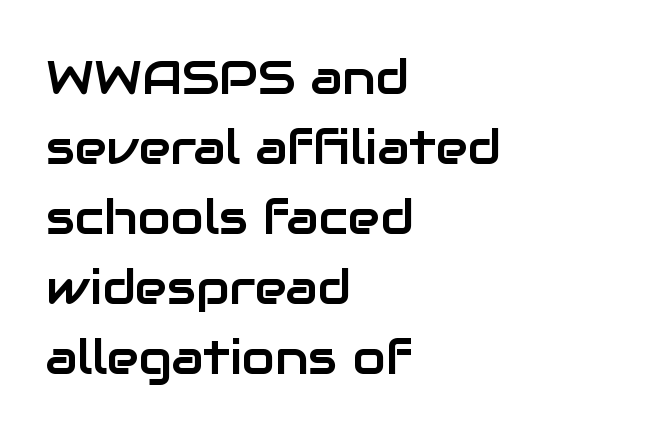
The space beneath each line is pristine and unruled. You could not count columns in this text — the font is proportionally spaced. The tracking reads as untouched default to a designer's eye. In terms of leading, this rendering sits right in the middle. These lines are composed in type without serifs.
